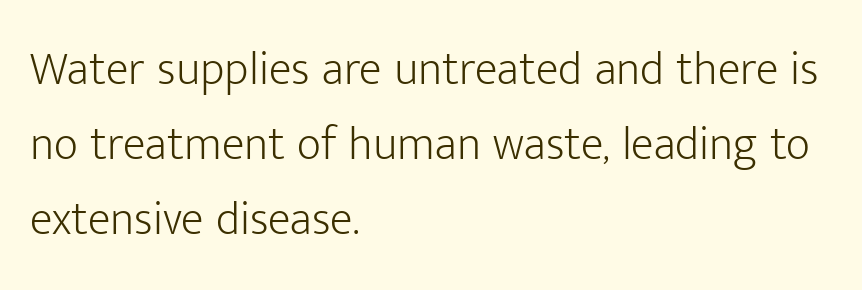
The lettering holds an erect, upright posture throughout. Each letter's strokes conclude bluntly, with no projecting serifs. Is this a heavy cut? Hardly; it is regular or lighter. Horizontal alignment here is leftward, the default for most running prose. Nothing unusual about the tracking: characters are spaced as the font intends.
